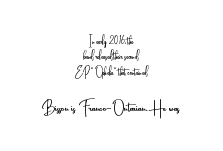
The image shows 21 px text type; set centered, tight line spacing (1.09x), normal letter spacing, not underlined; the second (bottom) block is 1.5x larger.
